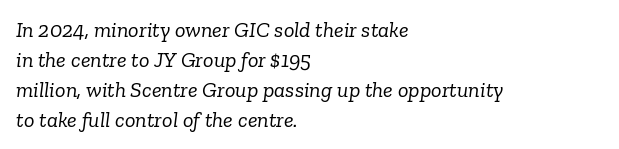
The image shows 22 px text type, italic (leaning right); set left-aligned, normal line spacing (1.36x), normal letter spacing, not underlined.
